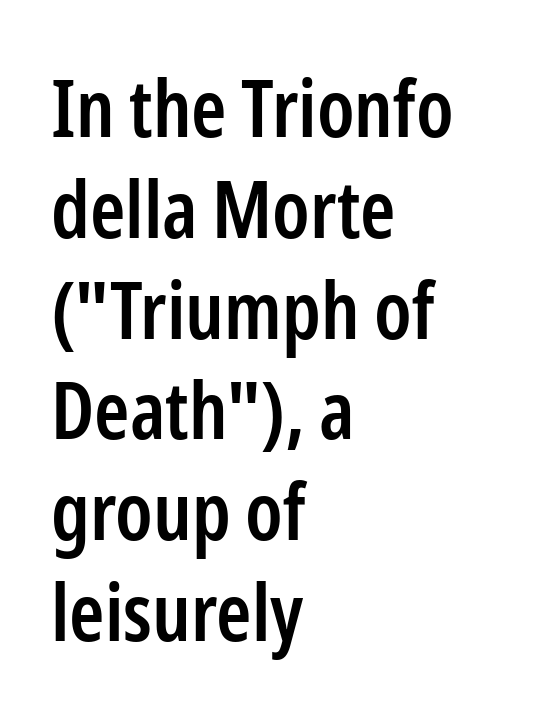
Q: Is the text bold? A: Semi-bold.
Q: Is the text italic (slanted)? A: No, it is upright.
Q: Is the typeface a serif or a sans-serif typeface? A: Sans-serif.
Q: Is the text underlined? A: No.
Q: How is the paragraph aligned? A: Left-aligned.
Q: Is the spacing between letters normal or unusually wide? A: Normal.
Q: Is the spacing between lines tight, normal or loose? A: Normal.
Q: Width (condensed, normal, or wide)? A: Condensed.
Q: Stroke contrast? A: Low.
Q: x-height? A: Medium.
Q: Monospaced? A: No.
